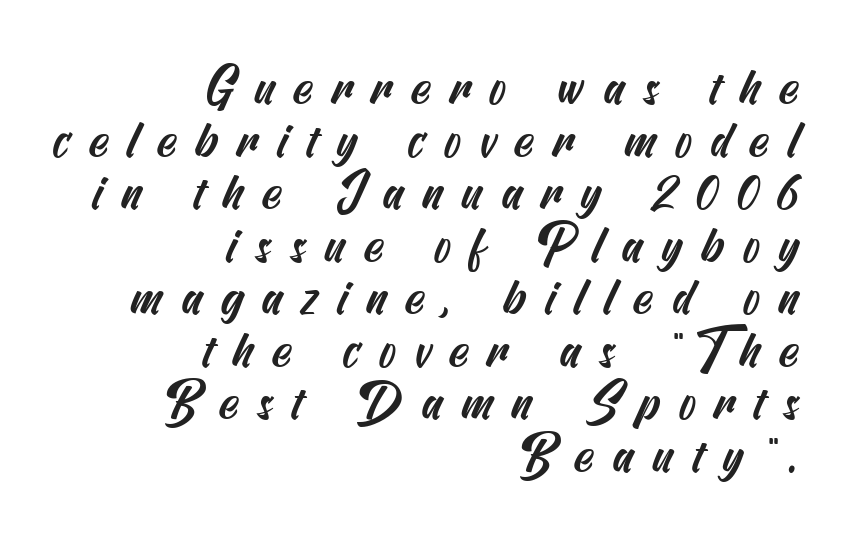
The image shows 51 px condensed sans-serif type; set right-aligned, tight line spacing (1.03x), unusually wide letter spacing (+0.36 em), not underlined; medium stroke contrast and a small x-height.
